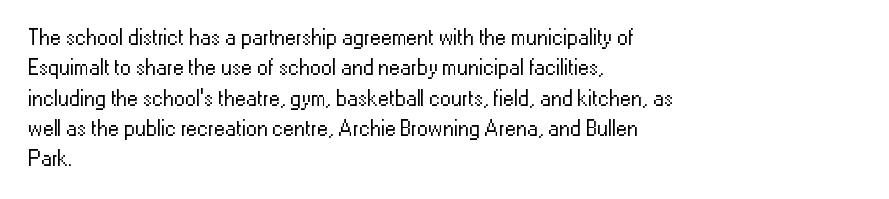
{"italic": "no", "bold": "no", "underline": "no", "align": "left", "line_spacing": "normal", "line_spacing_ratio": 1.38, "letter_spacing": "normal", "letter_spacing_em": 0.0, "glyph_px": 22}
